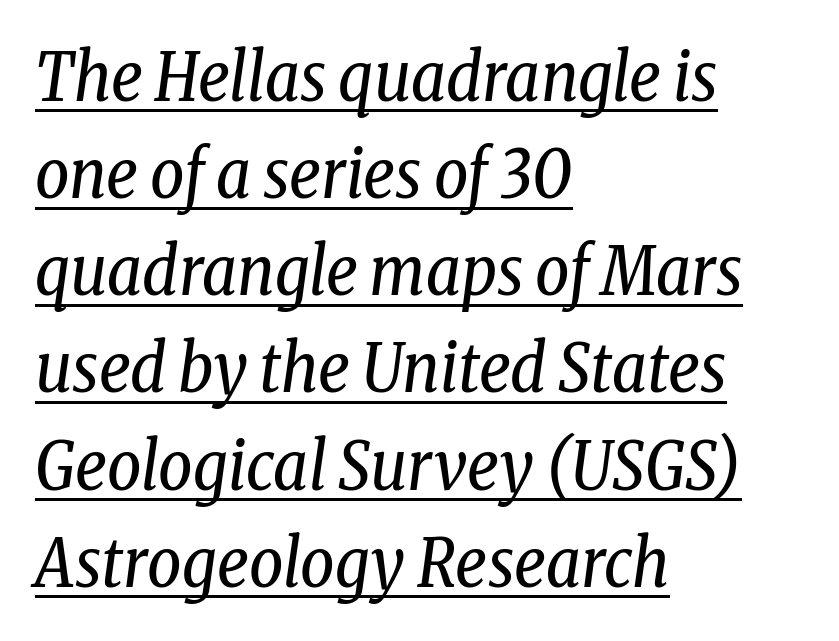
{"serif": "yes", "italic": "yes", "lean": "right", "slant_degrees": 8, "bold": "no", "weight": "regular", "width": "condensed", "stroke_contrast": "low", "x_height": "medium", "monospaced": "no", "underline": "yes", "align": "left", "line_spacing": "normal", "line_spacing_ratio": 1.45, "letter_spacing": "normal", "letter_spacing_em": 0.0, "glyph_px": 67}
